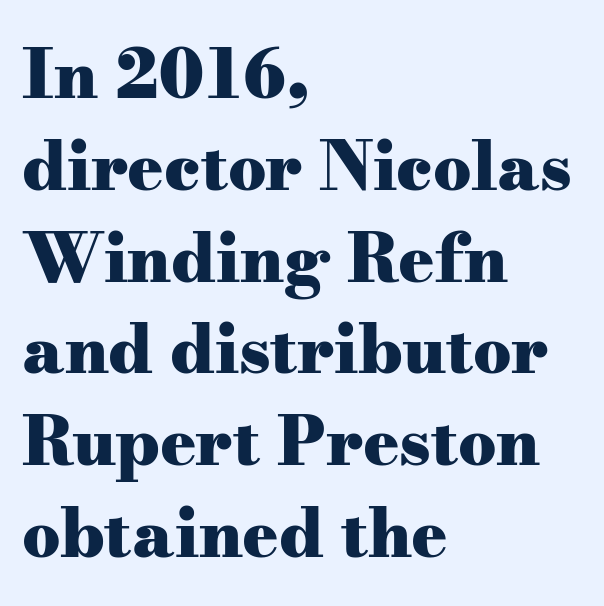
The image shows 67 px heavy, wide serif type, upright; set left-aligned, normal line spacing (1.37x), normal letter spacing, not underlined; medium stroke contrast and a small x-height.
